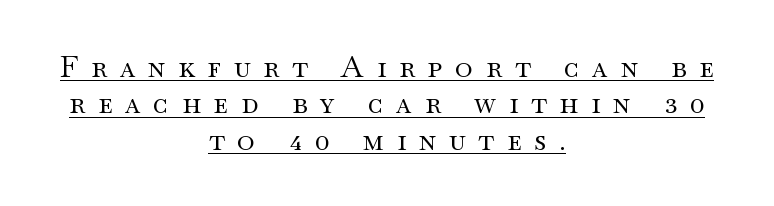
Q: Is the text bold? A: No.
Q: Is the text italic (slanted)? A: No, it is upright.
Q: Is the typeface a serif or a sans-serif typeface? A: Serif.
Q: Is the text underlined? A: Yes.
Q: How is the paragraph aligned? A: Centered.
Q: Is the spacing between letters normal or unusually wide? A: Unusually wide.
Q: Width (condensed, normal, or wide)? A: Wide.
Q: Stroke contrast? A: Medium.
Q: x-height? A: Small.
Q: Monospaced? A: No.
